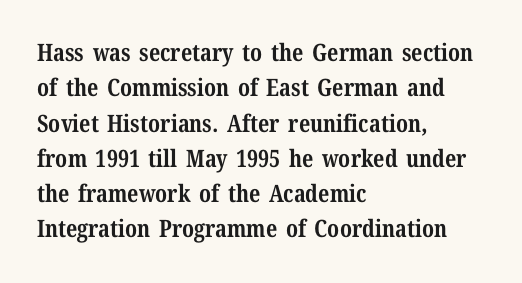
Q: Is the text bold? A: Yes.
Q: Is the text italic (slanted)? A: No, it is upright.
Q: Is the text underlined? A: No.
Q: How is the paragraph aligned? A: Left-aligned.
Q: Is the spacing between letters normal or unusually wide? A: Normal.
Q: Is the spacing between lines tight, normal or loose? A: Normal.
